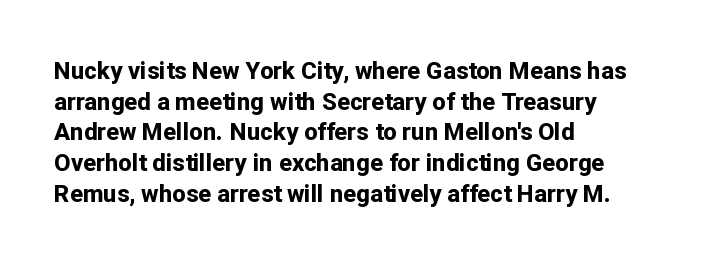
Summary of weight: heavy, a full bold. Tracking value appears to be zero — textbook default spacing. No italicization has been applied; the sample stays upright. The words here are not underlined. A normal amount of white space separates one row of letters from the next.
